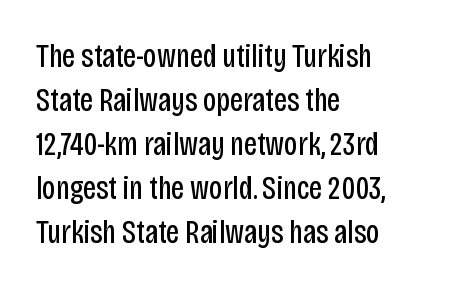
This rendering employs a face without finishing strokes, i.e., a sans-serif. Inter-character spacing is left at the font's built-in metrics. Looks like regular typesetting: each glyph gets only the width it needs. Each line starts at the same left margin while the right side varies. The font's upright variant was chosen for this text.
